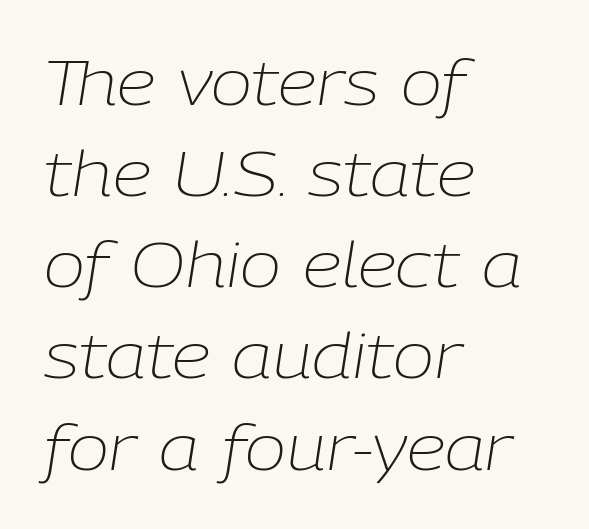
All the whitespace from short lines collects on the right. The font's italic variant was chosen for this text. Beneath every word, the page is bare. Line spacing here is normal. In terms of letterspacing, this is plain default setting.
